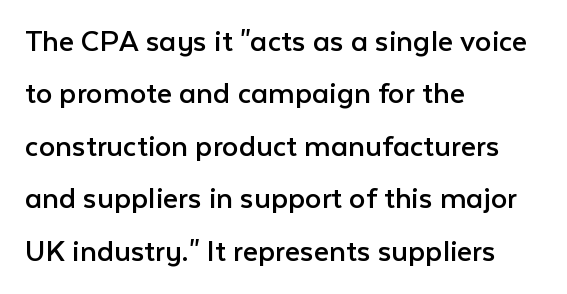
No extra ink here — the face is not bold. In terms of letterspacing, this is plain default setting. The words here are not underlined. A typesetter would call this leading conventional body-copy spacing.
